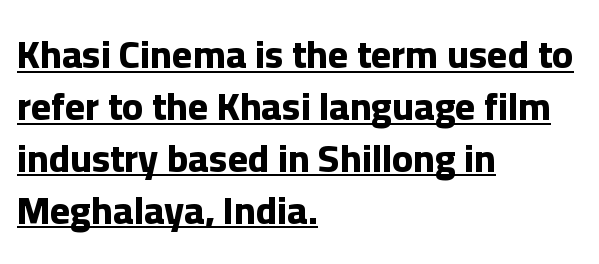
{"serif": "no", "italic": "no", "bold": "yes", "weight": "bold", "width": "normal", "stroke_contrast": "low", "x_height": "medium", "monospaced": "no", "underline": "yes", "align": "left", "line_spacing": "normal", "line_spacing_ratio": 1.33, "letter_spacing": "normal", "letter_spacing_em": 0.0, "glyph_px": 39}
